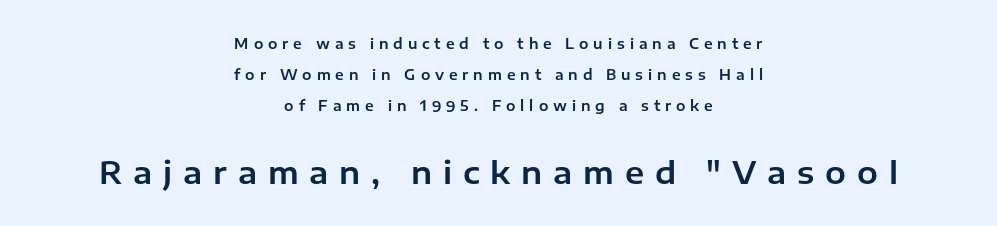
The image shows 31 px sans-serif type, upright; set centered, loose line spacing (2.22x), unusually wide letter spacing (+0.35 em), not underlined; the second (bottom) block is 2.21x larger; low stroke contrast and a medium x-height.
